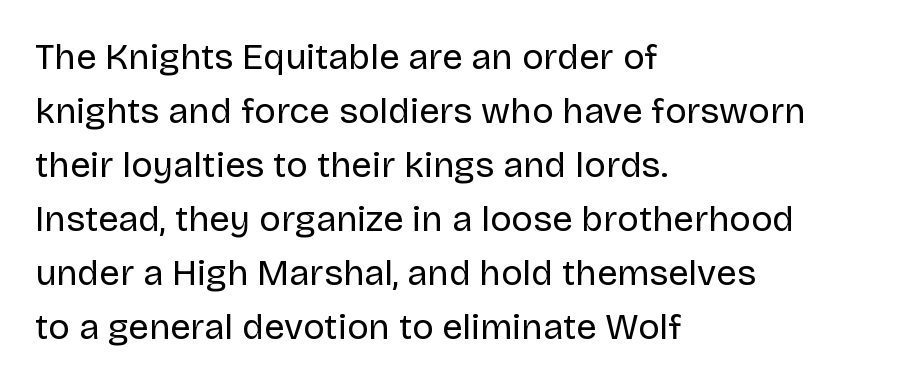
Q: Is the text bold? A: No.
Q: Is the text italic (slanted)? A: No, it is upright.
Q: Is the typeface a serif or a sans-serif typeface? A: Sans-serif.
Q: Is the text underlined? A: No.
Q: How is the paragraph aligned? A: Left-aligned.
Q: Is the spacing between letters normal or unusually wide? A: Normal.
Q: Is the spacing between lines tight, normal or loose? A: Normal.
Q: Width (condensed, normal, or wide)? A: Normal.
Q: Stroke contrast? A: Low.
Q: x-height? A: Large.
Q: Monospaced? A: No.
